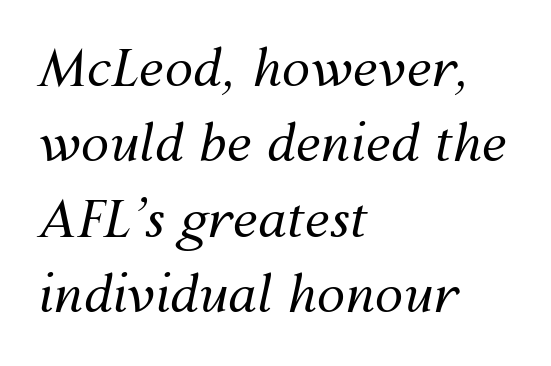
The image shows 51 px regular-weight type, italic (leaning right); set left-aligned, normal line spacing (1.48x), normal letter spacing, not underlined; medium stroke contrast and a medium x-height.
